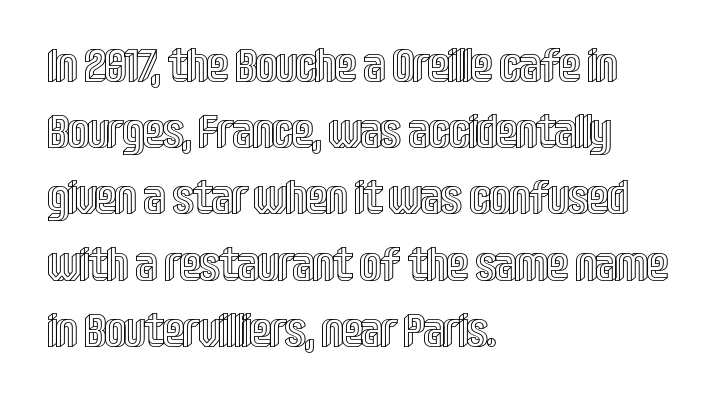
Q: Is the text italic (slanted)? A: No, it is upright.
Q: Is the text underlined? A: No.
Q: How is the paragraph aligned? A: Left-aligned.
Q: Is the spacing between letters normal or unusually wide? A: Normal.
Q: Is the spacing between lines tight, normal or loose? A: Normal.
Q: Width (condensed, normal, or wide)? A: Condensed.
Q: x-height? A: Large.
Q: Monospaced? A: No.
